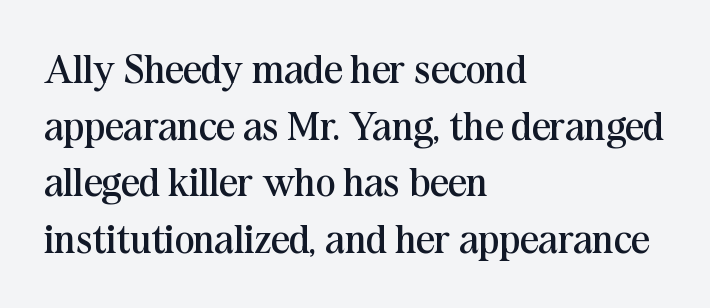
Small tapered or slab feet sit at the stroke ends, so this counts as serif. Weight: regular or lighter. This is roman type, the default non-slanted kind. How are the letters spaced? Ordinarily, with no added tracking.
